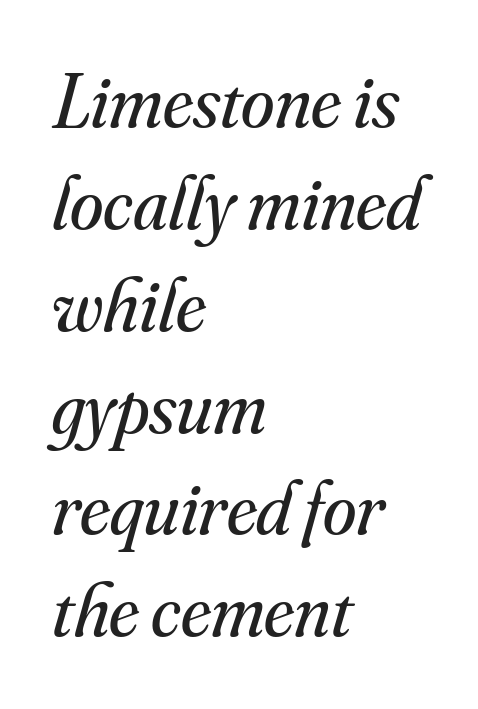
Proportional: the letters do not fall into vertical columns. Which margin do the lines hug? The left one — the right edge is uneven. What kind of face is this? One with serifs. Tall strokes in this sample are angled rather than plumb. The letterforms sit at book weight or below. These lines keep a tight, regular rhythm from letter to letter.
